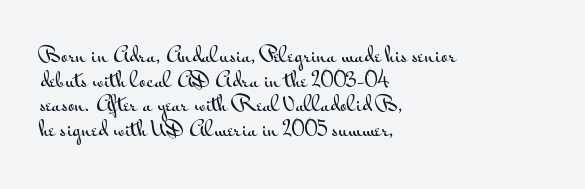
Here the glyphs are tracked normally, forming tight word shapes. The baseline area is clear. These lines stack with their left ends in a neat column.
